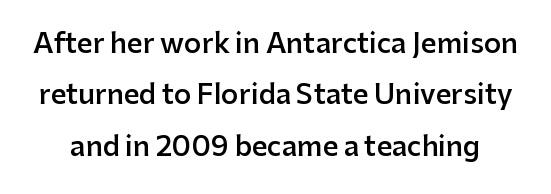
Q: Is the text bold? A: Semi-bold.
Q: Is the text italic (slanted)? A: No, it is upright.
Q: Is the text underlined? A: No.
Q: Is the spacing between letters normal or unusually wide? A: Normal.
Q: Is the spacing between lines tight, normal or loose? A: Loose.
